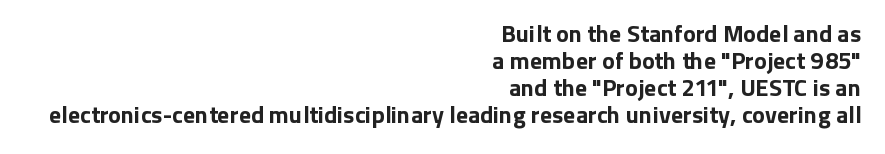
The image shows 24 px bold type, upright; set right-aligned, tight line spacing (1.13x), normal letter spacing, not underlined.
